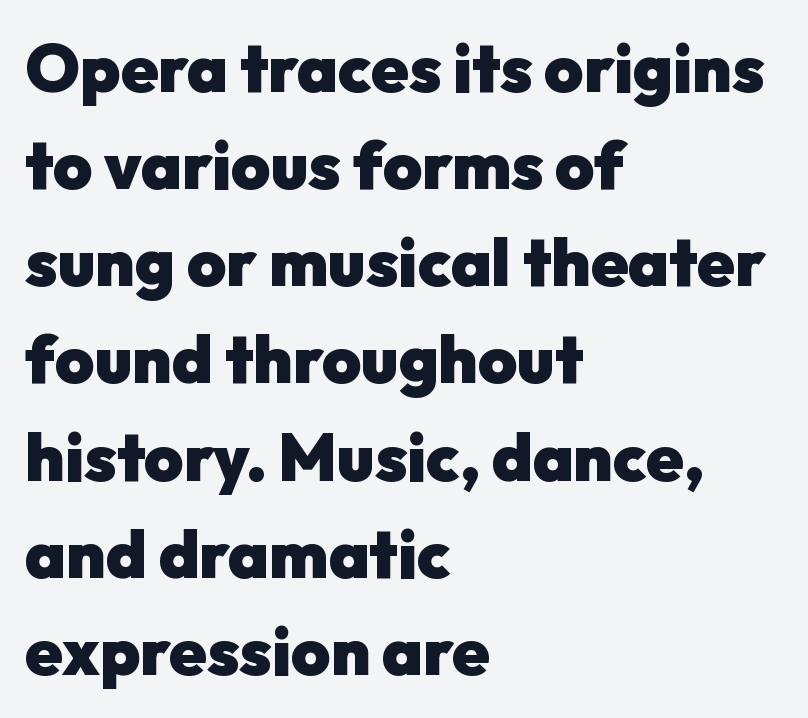
The image shows 67 px heavy sans-serif type, upright; set left-aligned, normal line spacing (1.45x), normal letter spacing, not underlined; low stroke contrast and a medium x-height.
